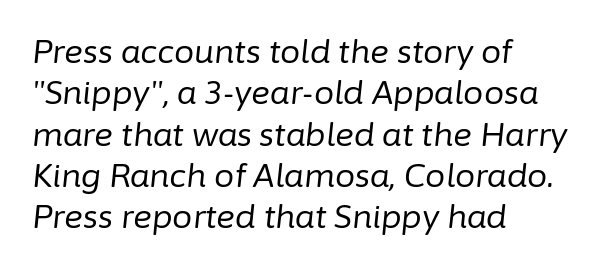
A typesetter would call this proportional, since set widths differ per character. Nobody touched the tracking dial on this one. The font sits on the lighter half of the weight spectrum, regular included. Summary of vertical rhythm: regular, with standard interline spacing.
